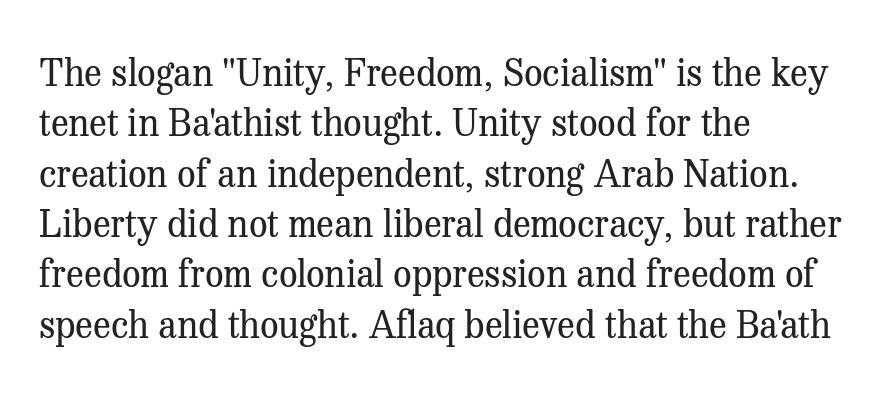
{"serif": "yes", "italic": "no", "bold": "no", "weight": "regular", "width": "normal", "stroke_contrast": "medium", "x_height": "medium", "monospaced": "no", "underline": "no", "align": "left", "line_spacing": "normal", "line_spacing_ratio": 1.36, "letter_spacing": "normal", "letter_spacing_em": 0.0, "glyph_px": 37}
